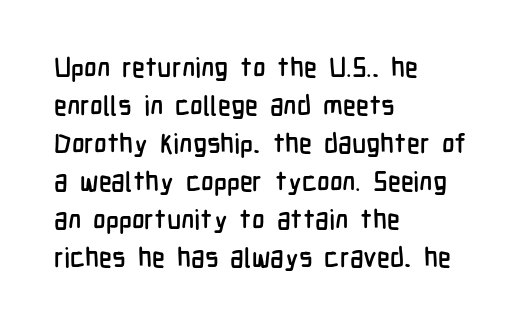
Q: Is the text italic (slanted)? A: No, it is upright.
Q: Is the text underlined? A: No.
Q: How is the paragraph aligned? A: Left-aligned.
Q: Is the spacing between letters normal or unusually wide? A: Normal.
Q: Is the spacing between lines tight, normal or loose? A: Normal.
